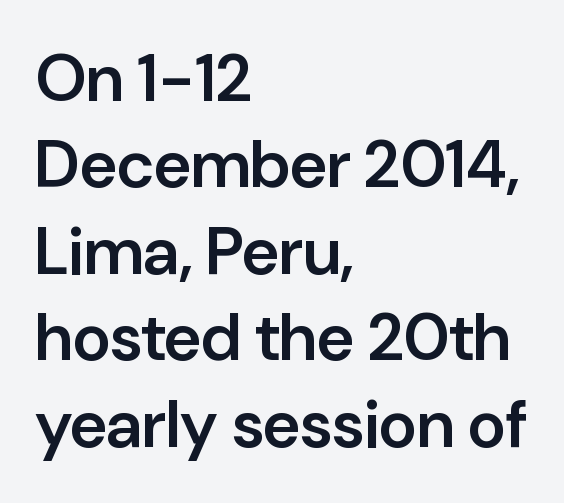
Each glyph is drawn with semibold strokes, heavier than normal yet not fully bold. A classic flush-left, rag-right setting is used for this passage. Each letter keeps its own natural width here, so spacing adapts to shape. Rule under the text: the space is simply empty.
